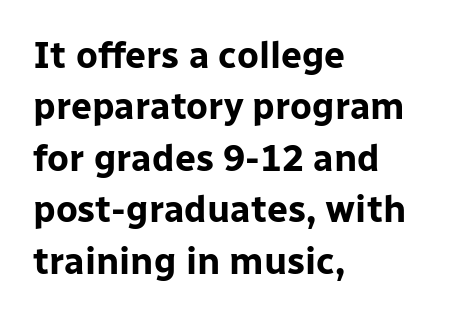
Q: Is the text bold? A: Yes.
Q: Is the text italic (slanted)? A: No, it is upright.
Q: Is the typeface a serif or a sans-serif typeface? A: Sans-serif.
Q: Is the text underlined? A: No.
Q: How is the paragraph aligned? A: Left-aligned.
Q: Is the spacing between letters normal or unusually wide? A: Normal.
Q: Is the spacing between lines tight, normal or loose? A: Normal.
Q: Width (condensed, normal, or wide)? A: Normal.
Q: Stroke contrast? A: Low.
Q: x-height? A: Medium.
Q: Monospaced? A: No.
